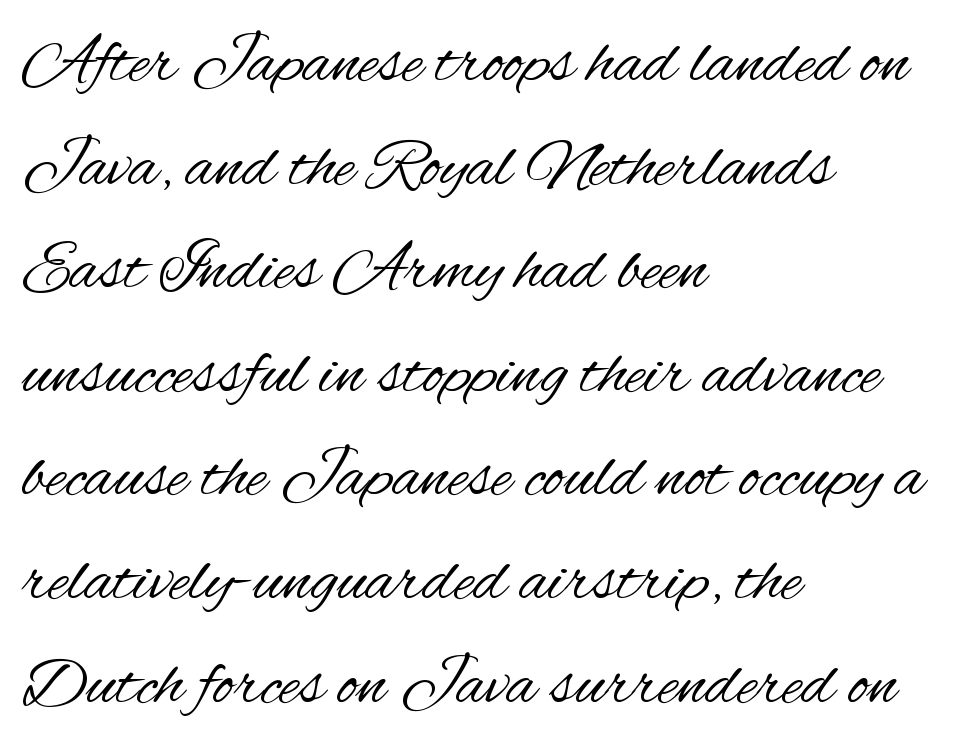
The image shows 70 px regular-weight, condensed sans-serif type; set left-aligned, normal line spacing (1.48x), normal letter spacing, not underlined; medium stroke contrast and a small x-height.
